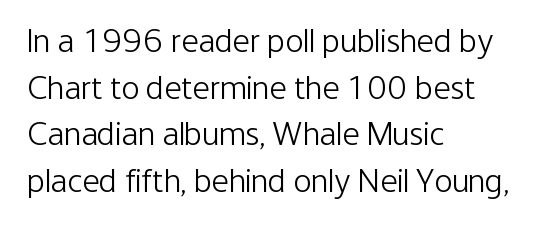
Q: Is the text bold? A: No.
Q: Is the text italic (slanted)? A: No, it is upright.
Q: Is the typeface a serif or a sans-serif typeface? A: Sans-serif.
Q: Is the text underlined? A: No.
Q: How is the paragraph aligned? A: Left-aligned.
Q: Is the spacing between letters normal or unusually wide? A: Normal.
Q: Is the spacing between lines tight, normal or loose? A: Normal.
Q: Width (condensed, normal, or wide)? A: Condensed.
Q: Stroke contrast? A: Low.
Q: x-height? A: Medium.
Q: Monospaced? A: No.
